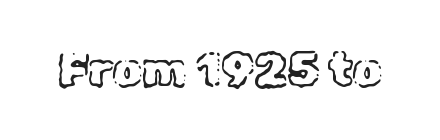
Q: Is the text italic (slanted)? A: No, it is upright.
Q: Is the text underlined? A: No.
Q: Is the spacing between letters normal or unusually wide? A: Normal.
Q: Width (condensed, normal, or wide)? A: Normal.
Q: x-height? A: Medium.
Q: Monospaced? A: No.
